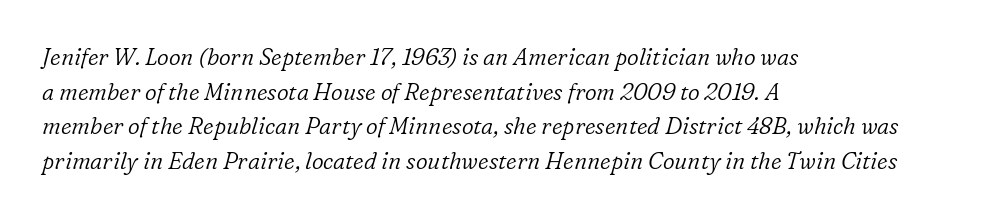
{"italic": "yes", "lean": "right", "slant_degrees": 16, "bold": "no", "underline": "no", "align": "left", "line_spacing": "normal", "line_spacing_ratio": 1.51, "letter_spacing": "normal", "letter_spacing_em": 0.0, "glyph_px": 23}
